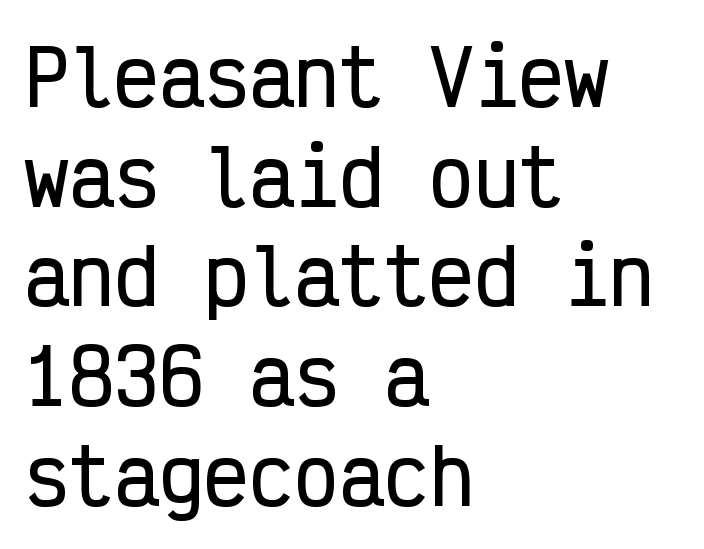
Do the characters align in a grid? Yes, the font is monospaced. The letters sit at their default tracking, neither squeezed nor spread. The space beneath each line is pristine and unruled. The rendering shows plain stroke endings on the letterforms — a sans-serif design. Italic: no, the glyphs are upright roman. Horizontal alignment here is leftward, the default for most running prose.
